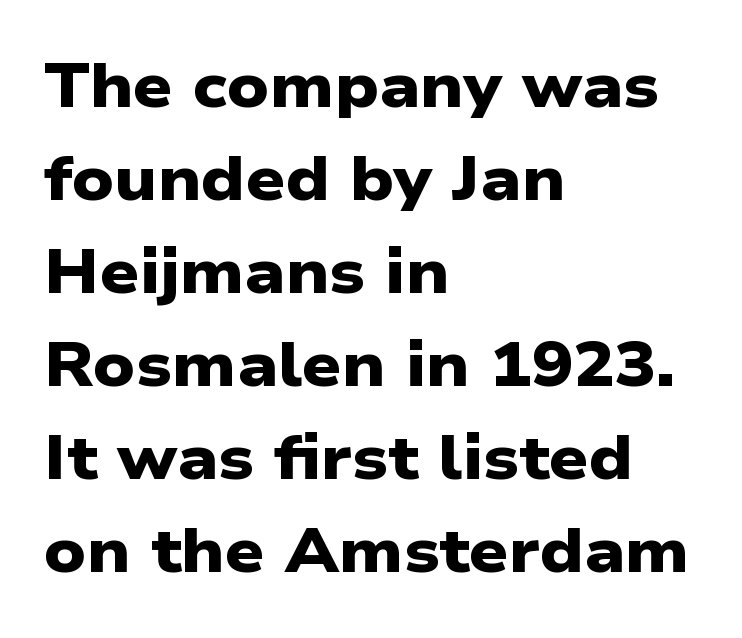
The letters are bold, with thick, heavy strokes. Spacing verdict: proportional, widths tailored to each character. The glyphs are unaccompanied by any horizontal stroke below them. Every row of glyphs begins at an identical x-position on the left. Look at the bottom of the vertical strokes: they stop flat, with no serifs. Honestly, the row spacing looks completely unremarkable.
